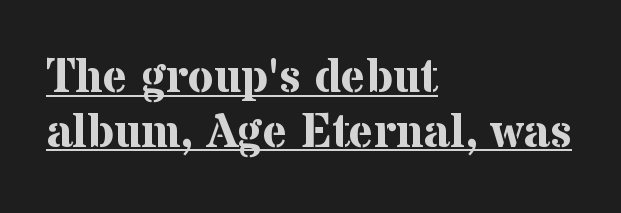
This is roman type, the default non-slanted kind. The typesetter has applied underlining to the passage shown. Examine the stroke ends and you'll spot serifs. In terms of letterspacing, this is plain default setting. Varying glyph widths throughout — classic text-font behaviour.
